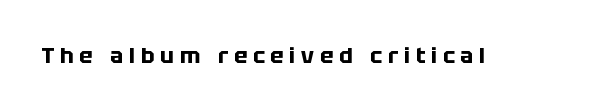
Q: Is the text bold? A: Yes.
Q: Is the text italic (slanted)? A: No, it is upright.
Q: Is the text underlined? A: No.
Q: Is the spacing between letters normal or unusually wide? A: Unusually wide.
